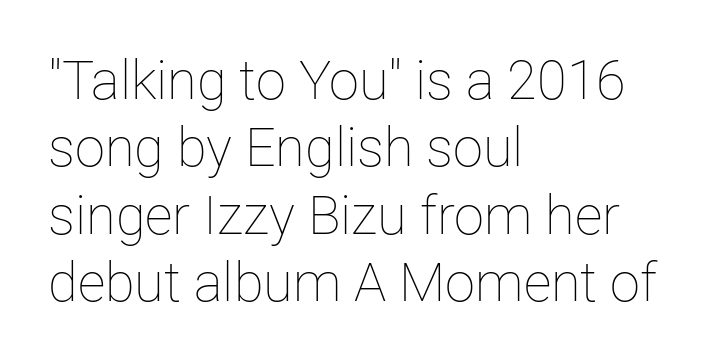
Decoration check: the copy has no underline. The rendering uses natural spacing where letterforms have individual widths. The compositor pushed each line to the left boundary. Characters remain perfectly vertical along every line.
